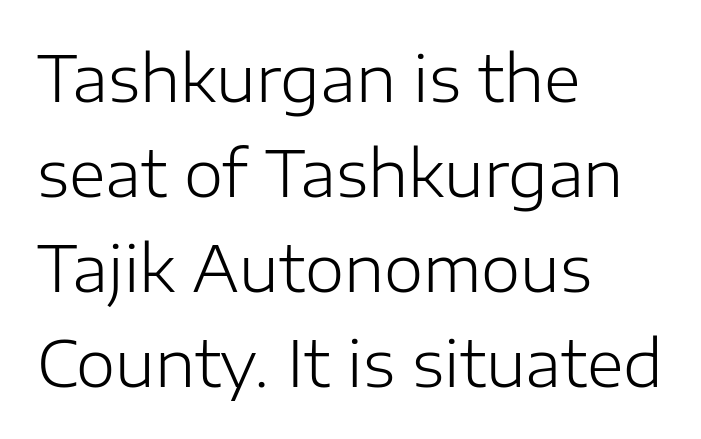
Look at the bottom of the vertical strokes: they stop flat, with no serifs. No heavy texture on the line: the type isn't bold. Italic? Not at all — the glyphs are vertical. Caption: standard tracking, unaltered. A classic flush-left, rag-right setting is used for this passage. Is this a fixed-width face? No — the glyphs have proportional, varying widths.
